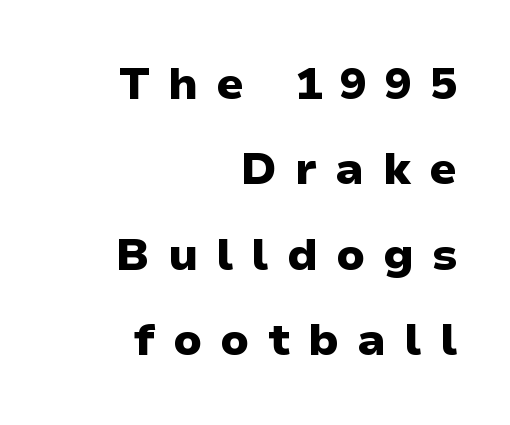
Q: Is the text bold? A: Yes.
Q: Is the text italic (slanted)? A: No, it is upright.
Q: Is the typeface a serif or a sans-serif typeface? A: Sans-serif.
Q: Is the text underlined? A: No.
Q: How is the paragraph aligned? A: Right-aligned.
Q: Is the spacing between letters normal or unusually wide? A: Unusually wide.
Q: Is the spacing between lines tight, normal or loose? A: Loose.
Q: Width (condensed, normal, or wide)? A: Normal.
Q: Stroke contrast? A: Low.
Q: x-height? A: Medium.
Q: Monospaced? A: No.
